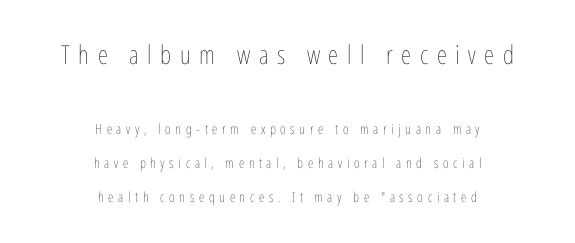
Q: Is the text bold? A: No.
Q: Is the text italic (slanted)? A: No, it is upright.
Q: Is the text underlined? A: No.
Q: How is the paragraph aligned? A: Centered.
Q: Is the spacing between letters normal or unusually wide? A: Unusually wide.
Q: Is the spacing between lines tight, normal or loose? A: Loose.
Q: Which block of text is set in a larger size, the first (top) or the second (bottom)? A: The first (top) one.
